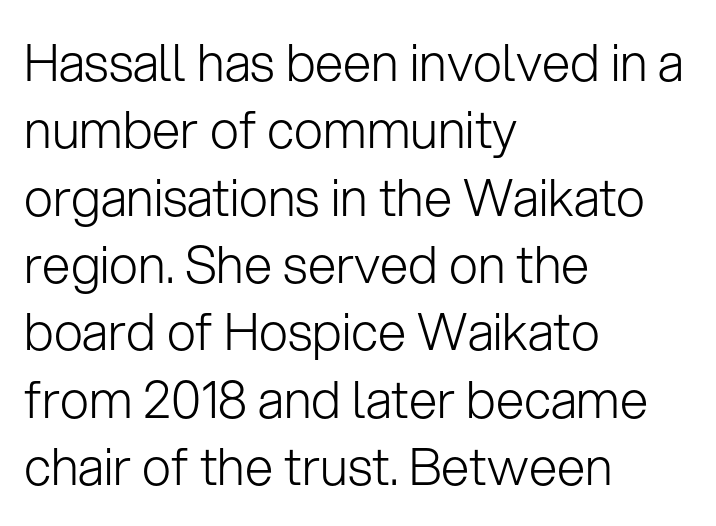
Q: Is the text bold? A: No.
Q: Is the text italic (slanted)? A: No, it is upright.
Q: Is the typeface a serif or a sans-serif typeface? A: Sans-serif.
Q: Is the text underlined? A: No.
Q: How is the paragraph aligned? A: Left-aligned.
Q: Is the spacing between letters normal or unusually wide? A: Normal.
Q: Is the spacing between lines tight, normal or loose? A: Normal.
Q: Width (condensed, normal, or wide)? A: Normal.
Q: Stroke contrast? A: Low.
Q: x-height? A: Medium.
Q: Monospaced? A: No.
